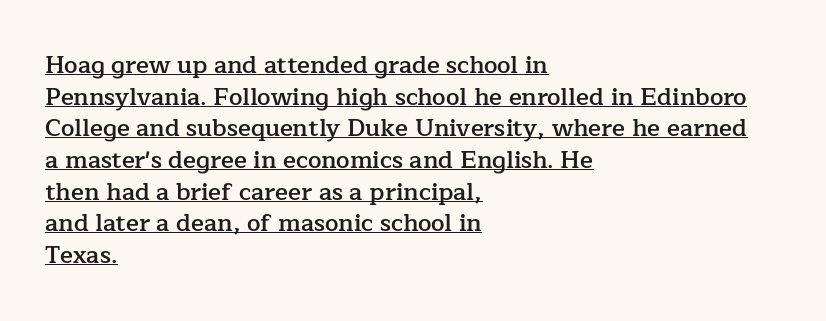
The image shows 24 px text type, upright; set left-aligned, normal line spacing (1.32x), normal letter spacing, underlined.
